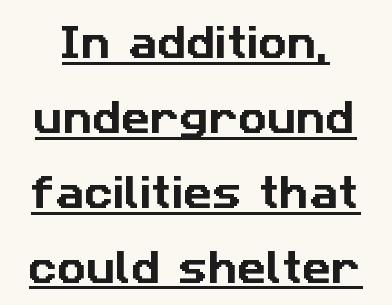
Check where the strokes stop: nothing finishes them off — pure sans. Characters follow at the spacing the type designer built in. Honestly, the underline is the first thing you notice here. Varying glyph widths throughout — classic text-font behaviour. Leading is clearly above the norm, producing a sparse column.
